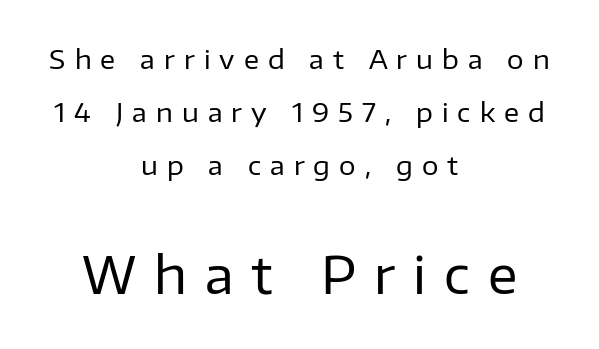
Vertical strokes here are truly vertical. These lines are rendered in a variable-pitch font. Unmarked baselines from the first word to the last. Display-style spreading of the glyphs; the letterfit is very open. Weight: regular or lighter. Interline gaps are noticeably wide in this sample.
